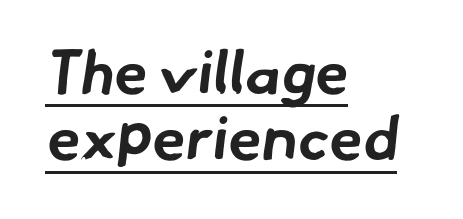
The image shows 61 px bold sans-serif type; set left-aligned, tight line spacing (1.09x), normal letter spacing, underlined; low stroke contrast and a small x-height.
